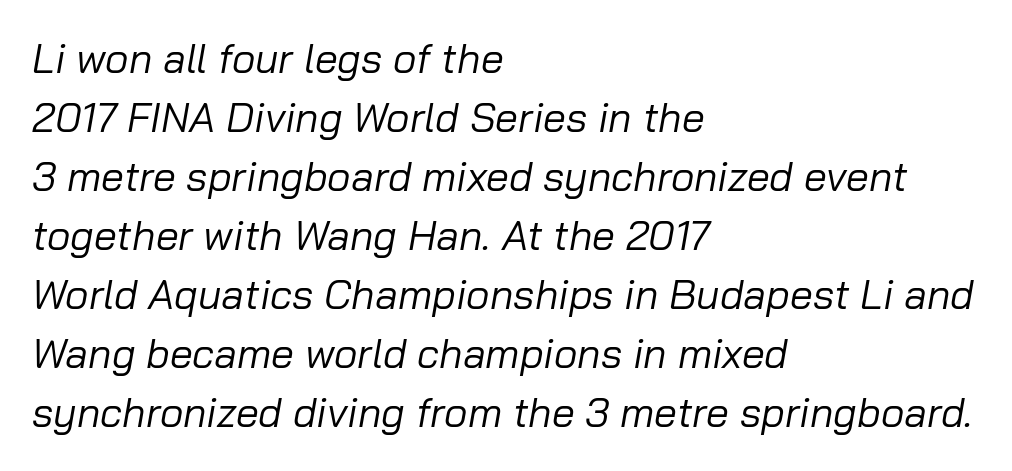
{"italic": "yes", "lean": "right", "slant_degrees": 10, "bold": "no", "weight": "regular", "width": "normal", "stroke_contrast": "low", "x_height": "medium", "monospaced": "no", "underline": "no", "align": "left", "line_spacing": "normal", "line_spacing_ratio": 1.44, "letter_spacing": "normal", "letter_spacing_em": 0.0, "glyph_px": 41}
